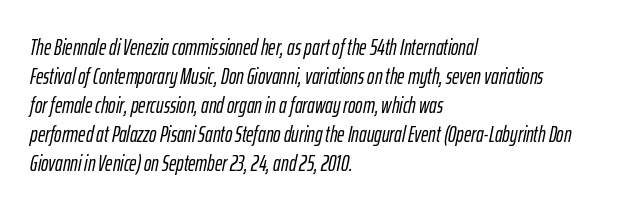
Q: Is the text italic (slanted)? A: Yes, it leans right by about 12 degrees.
Q: Is the text underlined? A: No.
Q: How is the paragraph aligned? A: Left-aligned.
Q: Is the spacing between letters normal or unusually wide? A: Normal.
Q: Is the spacing between lines tight, normal or loose? A: Normal.
